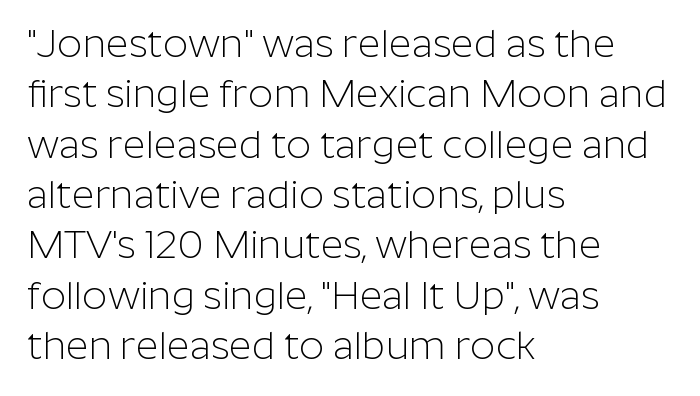
Q: Is the text bold? A: No.
Q: Is the text italic (slanted)? A: No, it is upright.
Q: Is the typeface a serif or a sans-serif typeface? A: Sans-serif.
Q: Is the text underlined? A: No.
Q: How is the paragraph aligned? A: Left-aligned.
Q: Is the spacing between letters normal or unusually wide? A: Normal.
Q: Is the spacing between lines tight, normal or loose? A: Normal.
Q: Width (condensed, normal, or wide)? A: Normal.
Q: Stroke contrast? A: Low.
Q: x-height? A: Medium.
Q: Monospaced? A: No.
